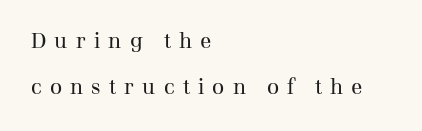
The image shows 21 px text type, upright; set left-aligned, loose line spacing (2.21x), unusually wide letter spacing (+0.39 em), not underlined.
